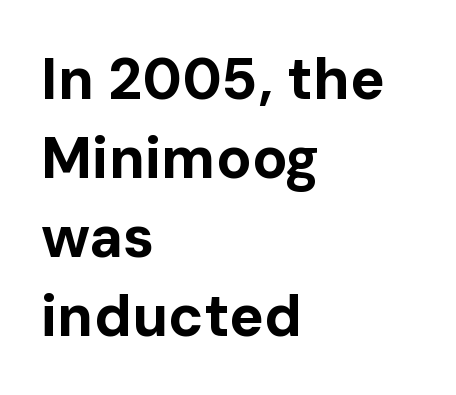
The image shows 58 px bold sans-serif type, upright; set left-aligned, normal line spacing (1.36x), normal letter spacing, not underlined; low stroke contrast and a medium x-height.
